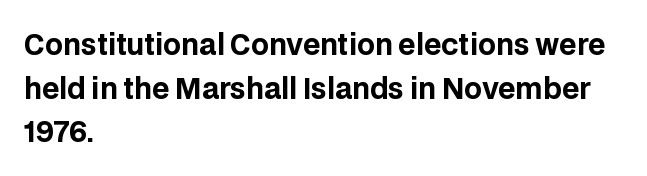
Q: Is the text bold? A: Yes.
Q: Is the text italic (slanted)? A: No, it is upright.
Q: Is the typeface a serif or a sans-serif typeface? A: Sans-serif.
Q: Is the text underlined? A: No.
Q: How is the paragraph aligned? A: Left-aligned.
Q: Is the spacing between letters normal or unusually wide? A: Normal.
Q: Is the spacing between lines tight, normal or loose? A: Normal.
Q: Width (condensed, normal, or wide)? A: Normal.
Q: Stroke contrast? A: Low.
Q: x-height? A: Large.
Q: Monospaced? A: No.
